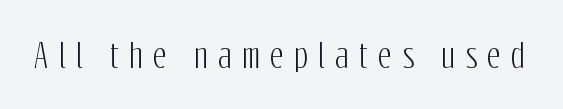
Think of a printed novel: that variable character pitch is what you see here. When letters stand straight like this, we call the style roman or upright. This sample uses expanded letter spacing, leaving extra air between glyphs. The foot of each line stays bare and open. The characters display no serif detailing; their extremities are plain.
